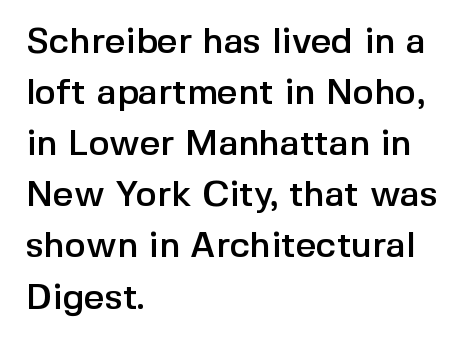
Q: Is the text italic (slanted)? A: No, it is upright.
Q: Is the typeface a serif or a sans-serif typeface? A: Sans-serif.
Q: Is the text underlined? A: No.
Q: How is the paragraph aligned? A: Left-aligned.
Q: Is the spacing between letters normal or unusually wide? A: Normal.
Q: Is the spacing between lines tight, normal or loose? A: Normal.
Q: Width (condensed, normal, or wide)? A: Normal.
Q: x-height? A: Medium.
Q: Monospaced? A: No.
